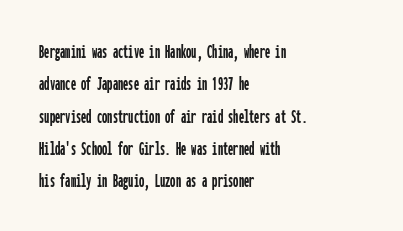
Glyph-to-glyph distance matches everyday printed text. Upright lettering throughout. Notice how descenders clear the ascenders below comfortably — that's standard leading. The strip under each line holds only bare page. Layout note: lines flush left.
